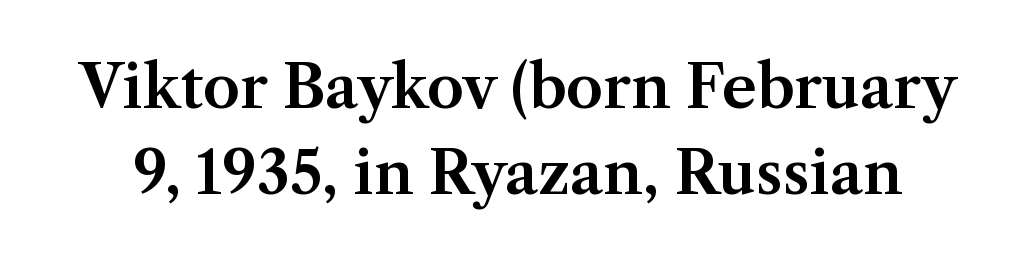
Q: Is the text italic (slanted)? A: No, it is upright.
Q: Is the typeface a serif or a sans-serif typeface? A: Serif.
Q: Is the text underlined? A: No.
Q: Is the spacing between letters normal or unusually wide? A: Normal.
Q: Is the spacing between lines tight, normal or loose? A: Normal.
Q: Width (condensed, normal, or wide)? A: Normal.
Q: Stroke contrast? A: Medium.
Q: x-height? A: Medium.
Q: Monospaced? A: No.
